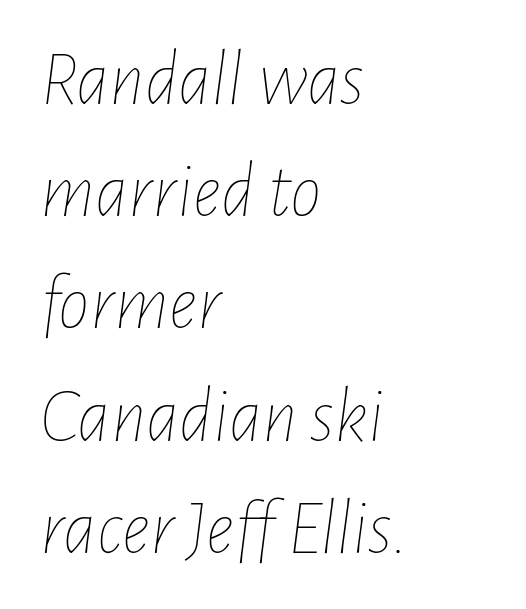
Observe the ordinary spacing: letters are neighbours, not strangers. A typesetter would call this leading conventional body-copy spacing. Slant detected: the letters are inclined. Do the characters align in a grid? No, the font is proportional.
